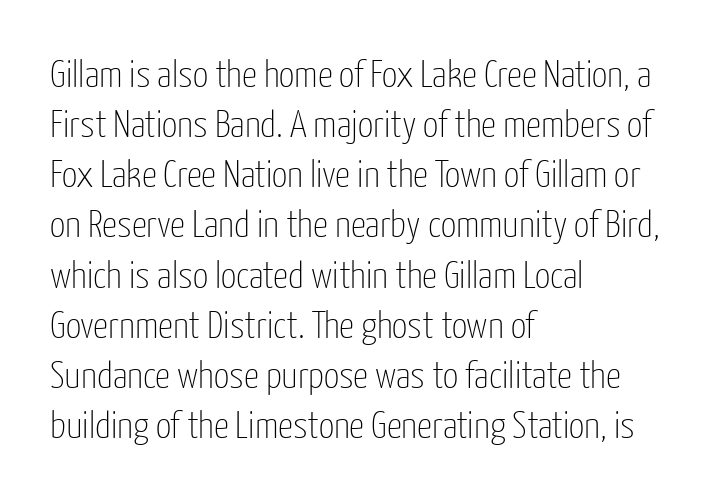
Q: Is the text bold? A: No.
Q: Is the text italic (slanted)? A: No, it is upright.
Q: Is the typeface a serif or a sans-serif typeface? A: Sans-serif.
Q: Is the text underlined? A: No.
Q: How is the paragraph aligned? A: Left-aligned.
Q: Is the spacing between letters normal or unusually wide? A: Normal.
Q: Is the spacing between lines tight, normal or loose? A: Normal.
Q: Width (condensed, normal, or wide)? A: Condensed.
Q: Stroke contrast? A: Low.
Q: x-height? A: Medium.
Q: Monospaced? A: No.
